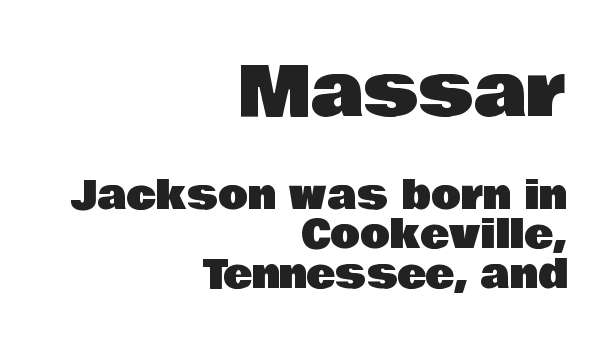
Q: Is the text italic (slanted)? A: No, it is upright.
Q: Is the typeface a serif or a sans-serif typeface? A: Sans-serif.
Q: Is the text underlined? A: No.
Q: How is the paragraph aligned? A: Right-aligned.
Q: Is the spacing between letters normal or unusually wide? A: Normal.
Q: Is the spacing between lines tight, normal or loose? A: Tight.
Q: Which block of text is set in a larger size, the first (top) or the second (bottom)? A: The first (top) one.
Q: Width (condensed, normal, or wide)? A: Normal.
Q: Stroke contrast? A: Low.
Q: x-height? A: Large.
Q: Monospaced? A: No.
